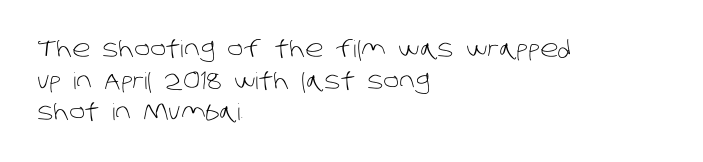
The image shows 23 px text type; set left-aligned, normal line spacing (1.38x), normal letter spacing, not underlined.
